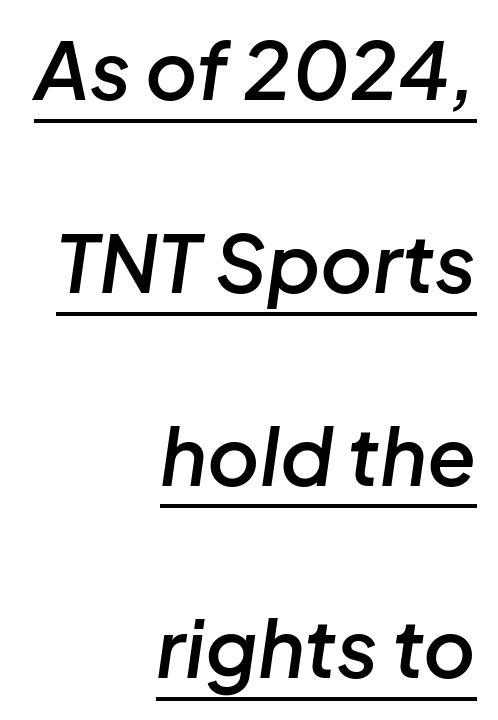
The image shows 80 px semibold type, italic (leaning right); set right-aligned, loose line spacing (2.41x), normal letter spacing, underlined; low stroke contrast and a medium x-height.
